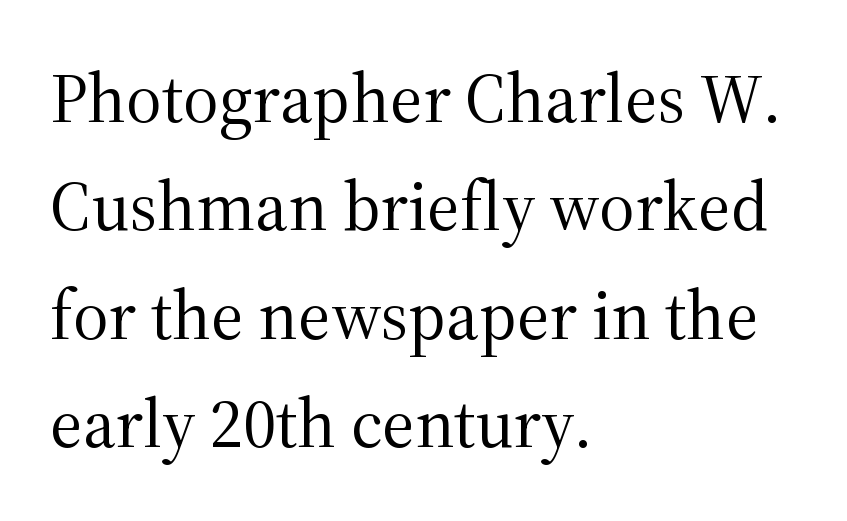
The image shows 69 px regular-weight serif type, upright; set left-aligned, normal line spacing (1.57x), normal letter spacing, not underlined; medium stroke contrast and a medium x-height.
